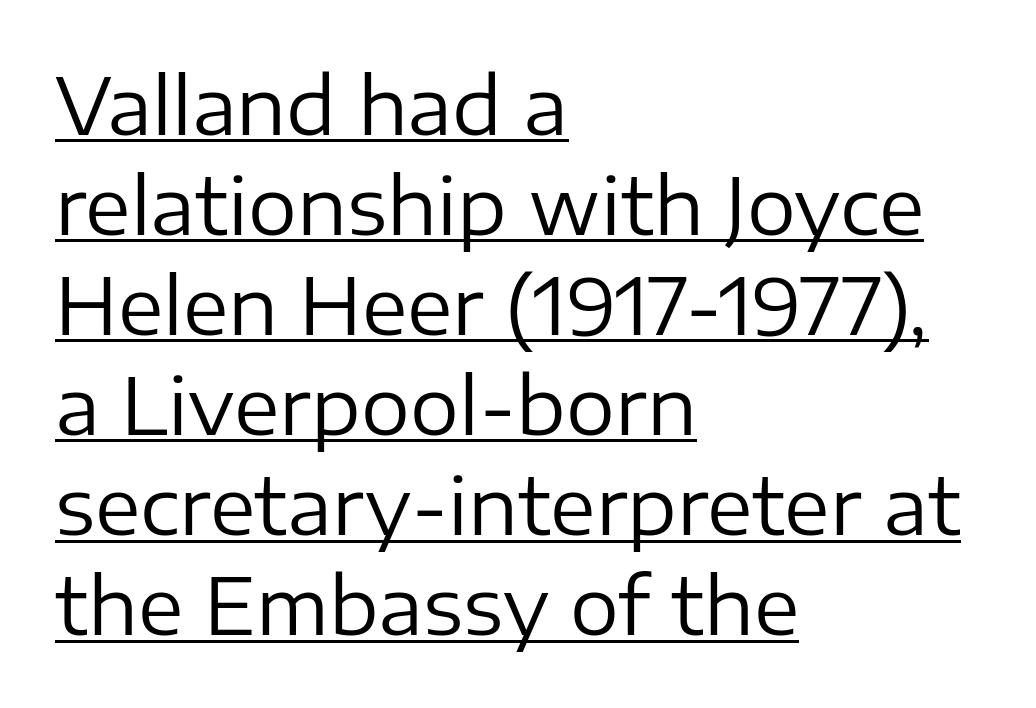
{"serif": "no", "italic": "no", "bold": "no", "weight": "regular", "width": "normal", "stroke_contrast": "low", "x_height": "medium", "monospaced": "no", "underline": "yes", "align": "left", "line_spacing": "normal", "line_spacing_ratio": 1.3, "letter_spacing": "normal", "letter_spacing_em": 0.0, "glyph_px": 77}
